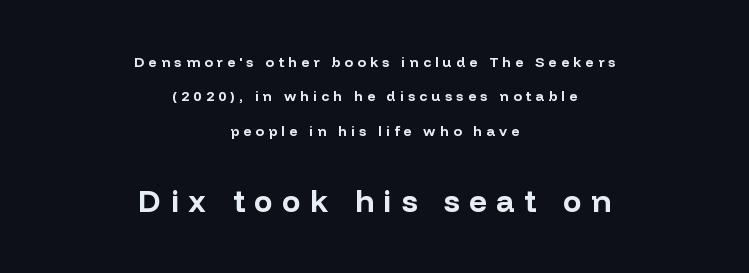
The image shows 31 px bold sans-serif type, upright; set centered, loose line spacing (2.45x), unusually wide letter spacing (+0.31 em), not underlined; the second (bottom) block is 2.21x larger; low stroke contrast and a medium x-height.
